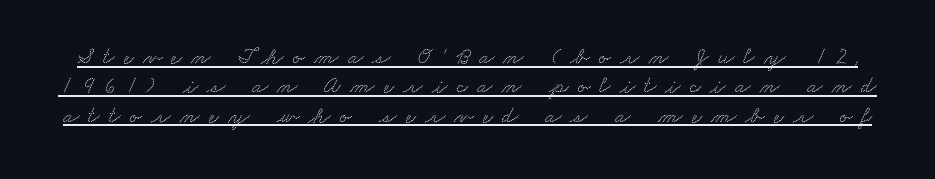
{"underline": "yes", "line_spacing": "normal", "line_spacing_ratio": 1.28, "letter_spacing": "wide", "letter_spacing_em": 0.39, "glyph_px": 23}
